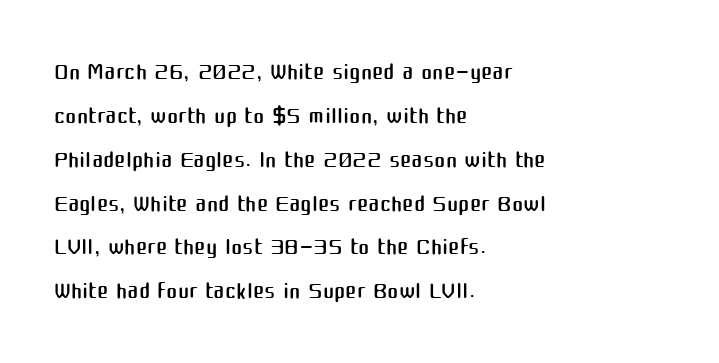
Q: Is the text bold? A: No.
Q: Is the text italic (slanted)? A: No, it is upright.
Q: Is the typeface a serif or a sans-serif typeface? A: Sans-serif.
Q: Is the text underlined? A: No.
Q: How is the paragraph aligned? A: Left-aligned.
Q: Is the spacing between letters normal or unusually wide? A: Normal.
Q: Is the spacing between lines tight, normal or loose? A: Normal.
Q: Width (condensed, normal, or wide)? A: Normal.
Q: Stroke contrast? A: Medium.
Q: x-height? A: Medium.
Q: Monospaced? A: No.
